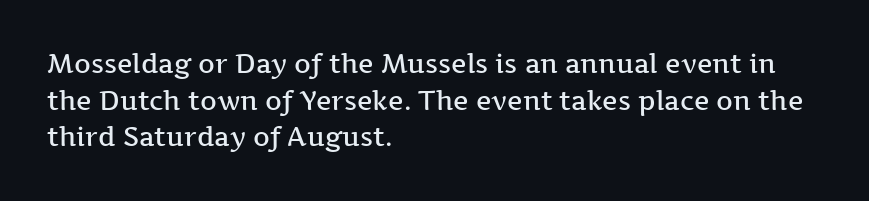
Q: Is the text bold? A: Semi-bold.
Q: Is the text italic (slanted)? A: No, it is upright.
Q: Is the text underlined? A: No.
Q: How is the paragraph aligned? A: Left-aligned.
Q: Is the spacing between letters normal or unusually wide? A: Normal.
Q: Is the spacing between lines tight, normal or loose? A: Normal.
